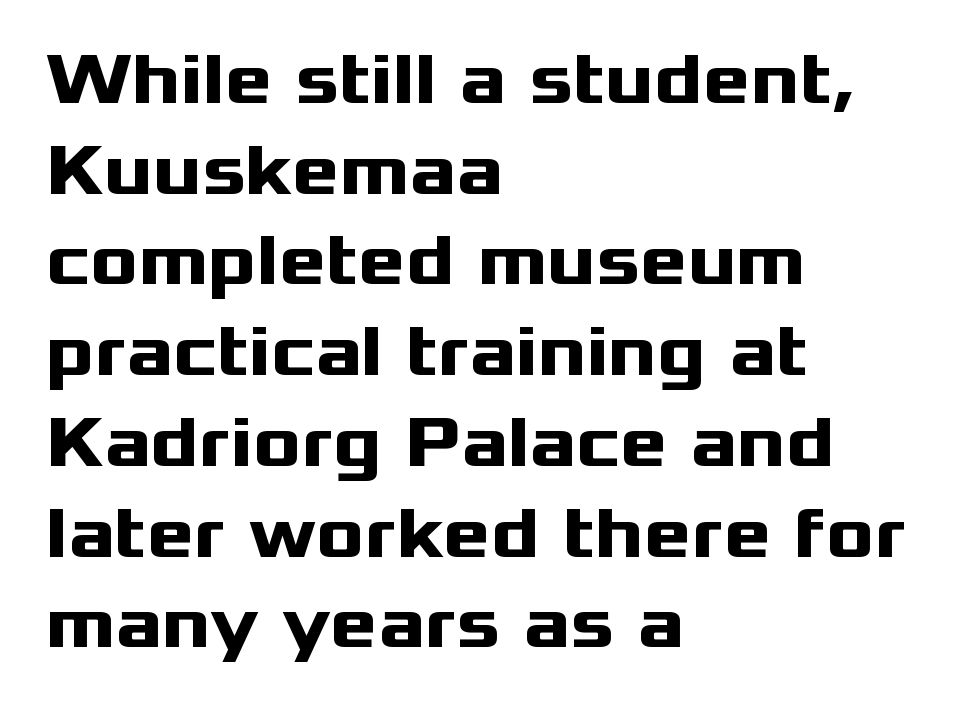
Q: Is the text bold? A: Yes.
Q: Is the text italic (slanted)? A: No, it is upright.
Q: Is the typeface a serif or a sans-serif typeface? A: Sans-serif.
Q: Is the text underlined? A: No.
Q: How is the paragraph aligned? A: Left-aligned.
Q: Is the spacing between letters normal or unusually wide? A: Normal.
Q: Is the spacing between lines tight, normal or loose? A: Normal.
Q: Width (condensed, normal, or wide)? A: Wide.
Q: Stroke contrast? A: Medium.
Q: x-height? A: Medium.
Q: Monospaced? A: No.
